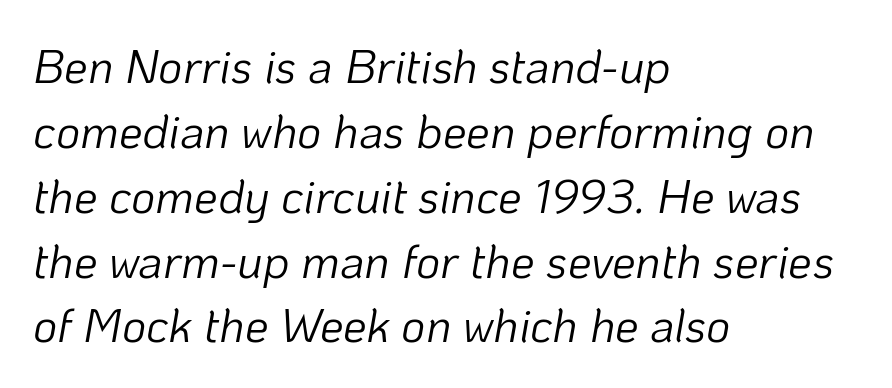
{"italic": "yes", "lean": "right", "slant_degrees": 10, "bold": "no", "weight": "light", "width": "normal", "stroke_contrast": "low", "x_height": "medium", "monospaced": "no", "underline": "no", "align": "left", "line_spacing": "normal", "line_spacing_ratio": 1.38, "letter_spacing": "normal", "letter_spacing_em": 0.0, "glyph_px": 47}
